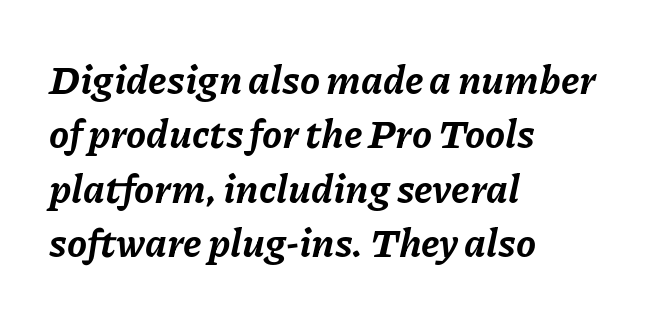
{"italic": "yes", "lean": "right", "slant_degrees": 11, "bold": "yes", "weight": "bold", "width": "normal", "stroke_contrast": "low", "x_height": "medium", "monospaced": "no", "underline": "no", "align": "left", "line_spacing": "normal", "line_spacing_ratio": 1.36, "letter_spacing": "normal", "letter_spacing_em": 0.0, "glyph_px": 40}
